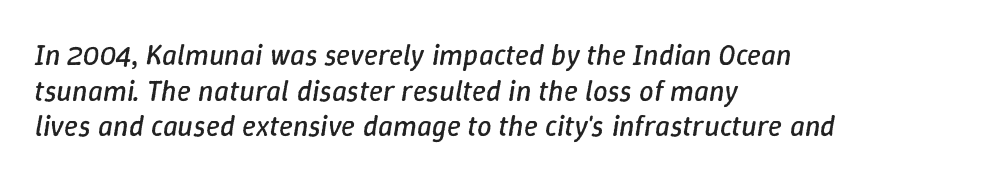
These lines are set flush left with a ragged right edge. The passage shown leans; its letterforms are oblique. The horizontal fit of the characters is conventional and even. Spacing verdict: proportional, widths tailored to each character. The glyphs are unaccompanied by any horizontal stroke below them. Stem width sits at or under what a default text font uses.
